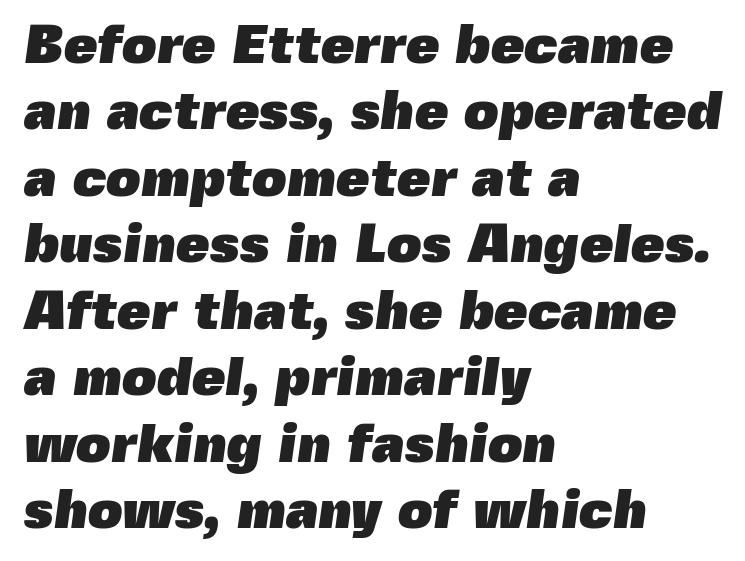
{"serif": "no", "bold": "yes", "weight": "heavy", "width": "normal", "x_height": "medium", "monospaced": "no", "underline": "no", "align": "left", "line_spacing_ratio": 1.23, "letter_spacing": "normal", "letter_spacing_em": 0.0, "glyph_px": 54}
